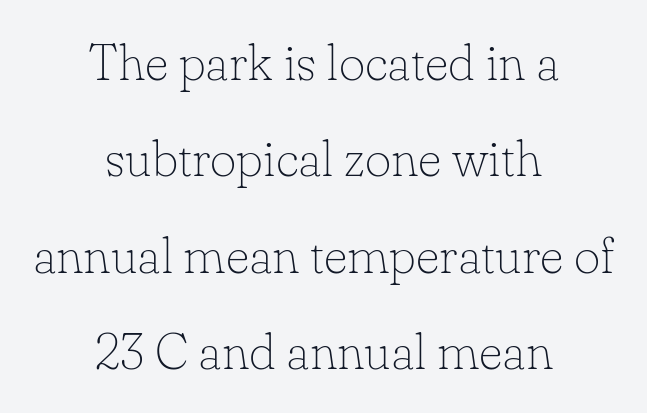
The type sits square on the baseline with zero lean. The characters are drawn with everyday or finer stroke widths. These lines are rendered in a variable-pitch font. Regarding serifs, this sample has them. The space directly below the letters is spotless. Neither beginnings nor endings align; midpoints do.
